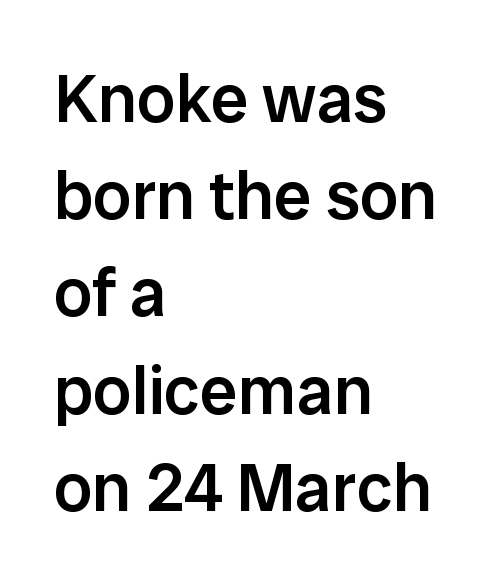
The image shows 68 px semibold sans-serif type, upright; set left-aligned, normal line spacing (1.43x), normal letter spacing, not underlined; low stroke contrast and a medium x-height.
